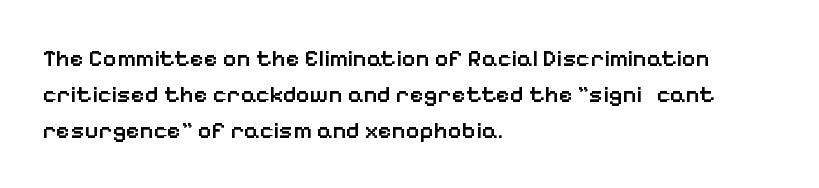
Q: Is the text bold? A: Semi-bold.
Q: Is the text italic (slanted)? A: No, it is upright.
Q: Is the text underlined? A: No.
Q: How is the paragraph aligned? A: Left-aligned.
Q: Is the spacing between letters normal or unusually wide? A: Normal.
Q: Is the spacing between lines tight, normal or loose? A: Normal.
